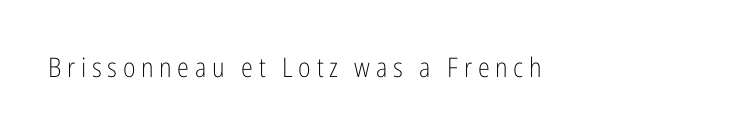
Q: Is the text bold? A: No.
Q: Is the text italic (slanted)? A: No, it is upright.
Q: Is the text underlined? A: No.
Q: Is the spacing between letters normal or unusually wide? A: Unusually wide.
